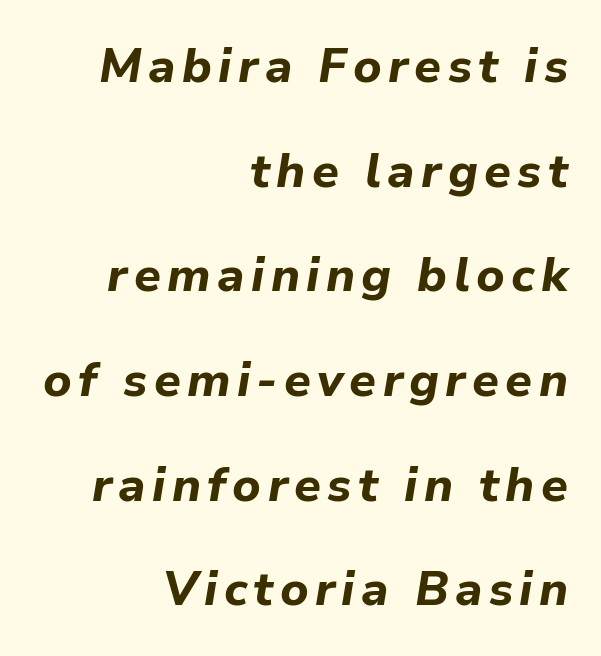
Q: Is the text bold? A: Yes.
Q: Is the text italic (slanted)? A: Yes, it leans right by about 9 degrees.
Q: Is the text underlined? A: No.
Q: How is the paragraph aligned? A: Right-aligned.
Q: Is the spacing between lines tight, normal or loose? A: Loose.
Q: Width (condensed, normal, or wide)? A: Normal.
Q: Stroke contrast? A: Low.
Q: x-height? A: Medium.
Q: Monospaced? A: No.
